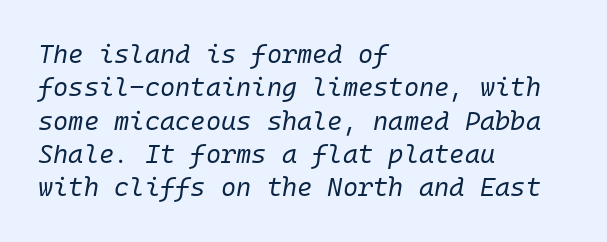
The image shows 26 px text type, italic (leaning right); set left-aligned, normal line spacing (1.28x), normal letter spacing, not underlined.
